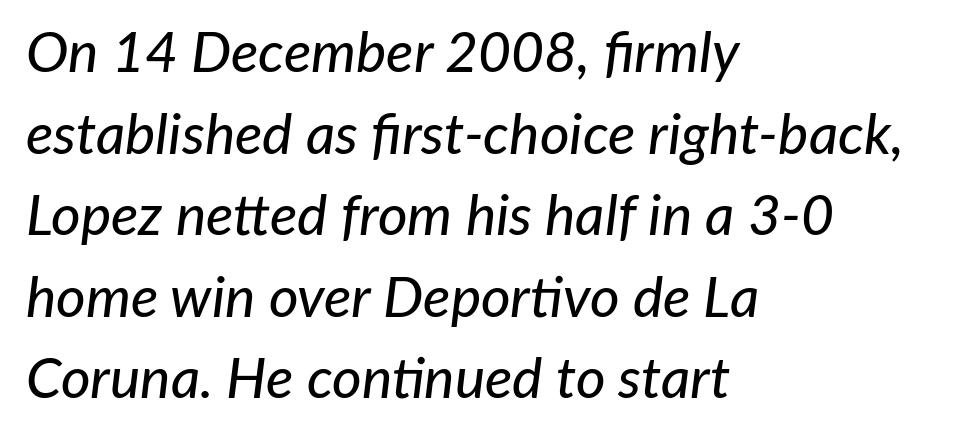
The image shows 57 px text type, italic (leaning right); set left-aligned, normal line spacing (1.43x), normal letter spacing, not underlined; low stroke contrast and a medium x-height.
